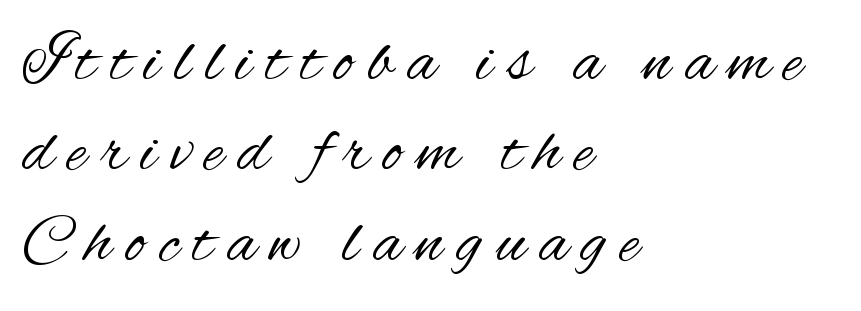
The passage shown has open, widely tracked lettering throughout. Do the characters align in a grid? No, the font is proportional. Observe the absence of serifs on each vertical stroke in this sample. Decoration check: the copy has no underline. One-word summary of the alignment: left.
